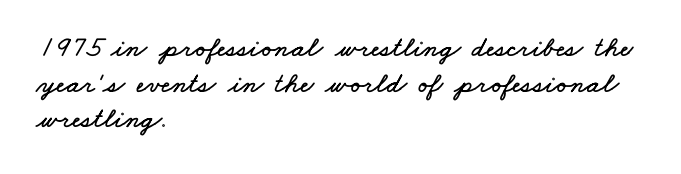
The image shows 29 px wide type; set left-aligned, line spacing 1.23x, normal letter spacing, not underlined; low stroke contrast and a small x-height.
